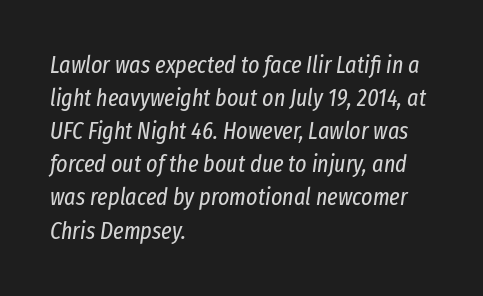
Is this a heavy cut? Hardly; it is regular or lighter. Is the block centered? No — it sits flush against the left margin. The passage shown stacks its lines at a standard gap. If you drew a line through each stem, it would be angled. The gaps between neighbouring characters are ordinary and unremarkable. Type without underlining.
